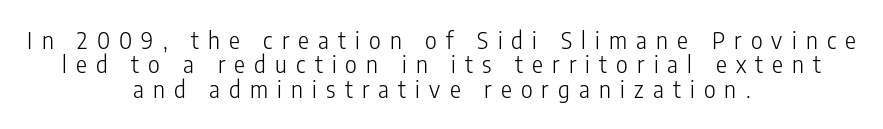
Q: Is the text bold? A: No.
Q: Is the text italic (slanted)? A: No, it is upright.
Q: Is the text underlined? A: No.
Q: How is the paragraph aligned? A: Centered.
Q: Is the spacing between letters normal or unusually wide? A: Unusually wide.
Q: Is the spacing between lines tight, normal or loose? A: Tight.
